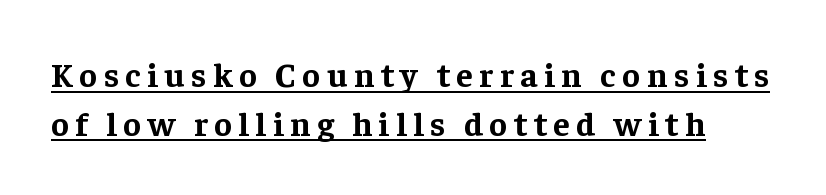
Q: Is the text bold? A: Yes.
Q: Is the text italic (slanted)? A: No, it is upright.
Q: Is the typeface a serif or a sans-serif typeface? A: Serif.
Q: Is the text underlined? A: Yes.
Q: Is the spacing between lines tight, normal or loose? A: Normal.
Q: Width (condensed, normal, or wide)? A: Normal.
Q: Stroke contrast? A: Low.
Q: x-height? A: Medium.
Q: Monospaced? A: No.
